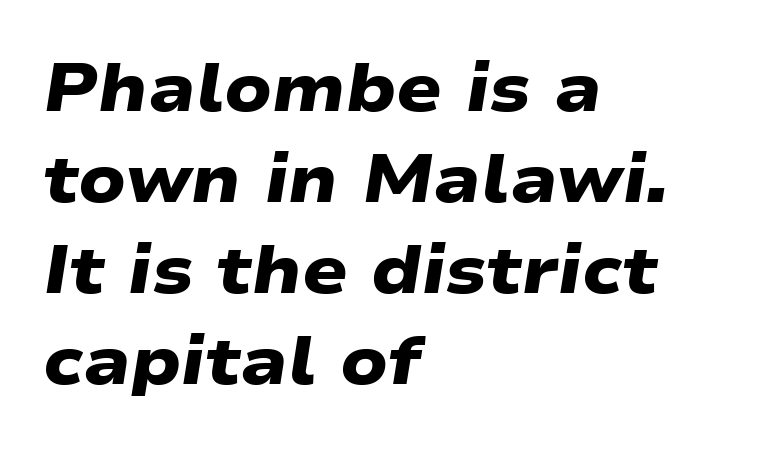
Q: Is the text bold? A: Yes.
Q: Is the typeface a serif or a sans-serif typeface? A: Sans-serif.
Q: Is the text underlined? A: No.
Q: How is the paragraph aligned? A: Left-aligned.
Q: Is the spacing between letters normal or unusually wide? A: Normal.
Q: Is the spacing between lines tight, normal or loose? A: Normal.
Q: Width (condensed, normal, or wide)? A: Wide.
Q: Stroke contrast? A: Low.
Q: x-height? A: Medium.
Q: Monospaced? A: No.
